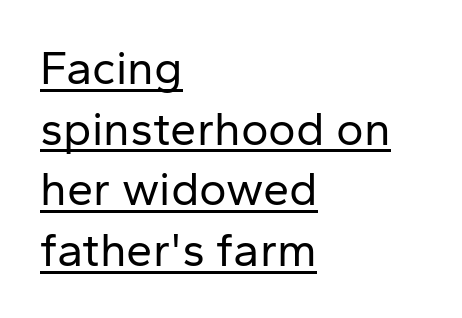
No chunkiness to these letters — they're not bold. The glyphs are accompanied by a horizontal stroke just below them. Style check: upright. The rendering keeps characters at their native spacing.
